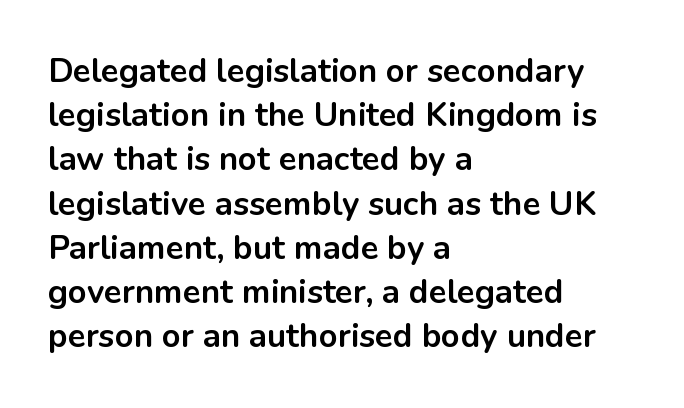
Q: Is the text bold? A: Yes.
Q: Is the text italic (slanted)? A: No, it is upright.
Q: Is the typeface a serif or a sans-serif typeface? A: Sans-serif.
Q: Is the text underlined? A: No.
Q: How is the paragraph aligned? A: Left-aligned.
Q: Is the spacing between letters normal or unusually wide? A: Normal.
Q: Is the spacing between lines tight, normal or loose? A: Normal.
Q: Width (condensed, normal, or wide)? A: Normal.
Q: Stroke contrast? A: Low.
Q: x-height? A: Medium.
Q: Monospaced? A: No.
